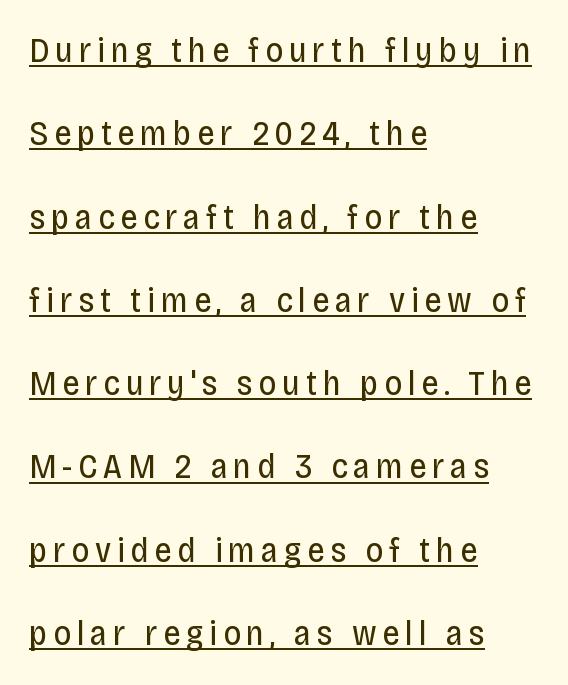
To sum up the face: it is a sans, with no serifs. Note the varied advance widths — an 'i' is clearly narrower than an 'm'. Style check: upright. The passage shown is not bold in any degree.
